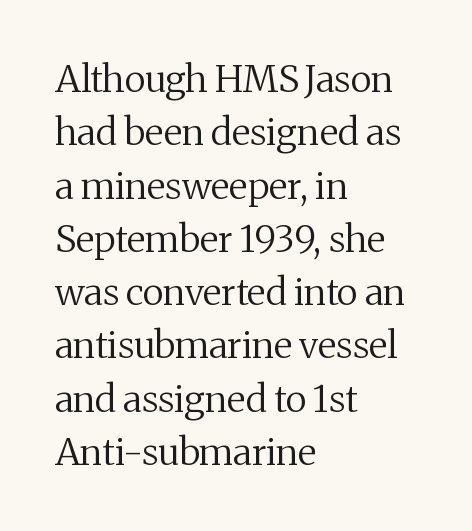
{"serif": "yes", "italic": "no", "bold": "no", "weight": "regular", "width": "normal", "stroke_contrast": "medium", "x_height": "medium", "monospaced": "no", "underline": "no", "align": "left", "line_spacing": "normal", "line_spacing_ratio": 1.44, "letter_spacing": "normal", "letter_spacing_em": 0.0, "glyph_px": 37}
